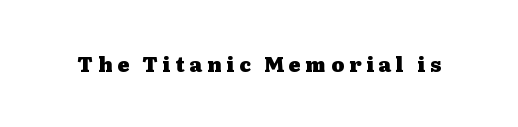
Between one letter and the next there's a generous, obvious gap. The glyphs are unaccompanied by any horizontal stroke below them. A full-strength bold gives these letters their thick strokes. A typesetter would mark this as roman, not italic.
